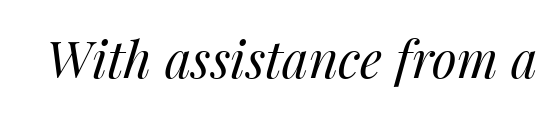
{"italic": "yes", "lean": "right", "slant_degrees": 14, "bold": "no", "weight": "regular", "width": "normal", "stroke_contrast": "medium", "x_height": "medium", "monospaced": "no", "underline": "no", "letter_spacing": "normal", "letter_spacing_em": 0.0, "glyph_px": 51}
